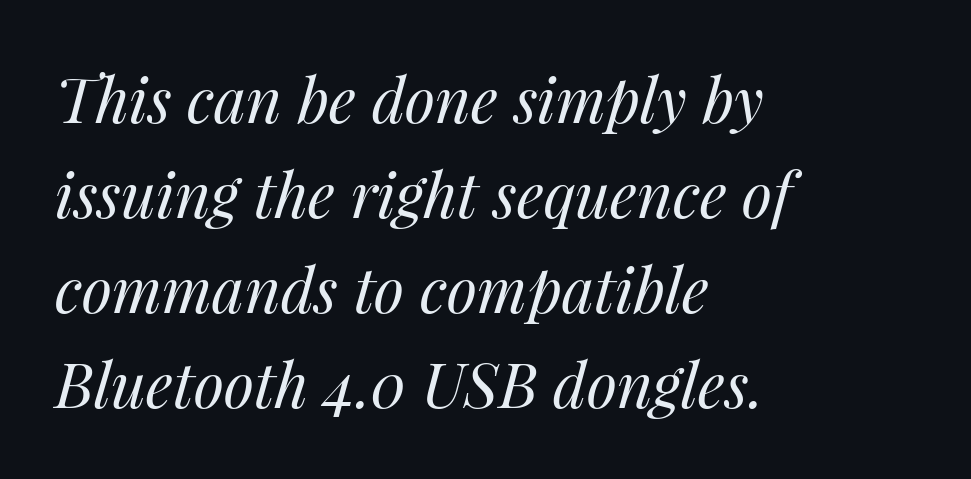
Q: Is the text bold? A: No.
Q: Is the text italic (slanted)? A: Yes, it leans right by about 14 degrees.
Q: Is the text underlined? A: No.
Q: How is the paragraph aligned? A: Left-aligned.
Q: Is the spacing between letters normal or unusually wide? A: Normal.
Q: Is the spacing between lines tight, normal or loose? A: Normal.
Q: Width (condensed, normal, or wide)? A: Normal.
Q: Stroke contrast? A: Medium.
Q: x-height? A: Medium.
Q: Monospaced? A: No.
